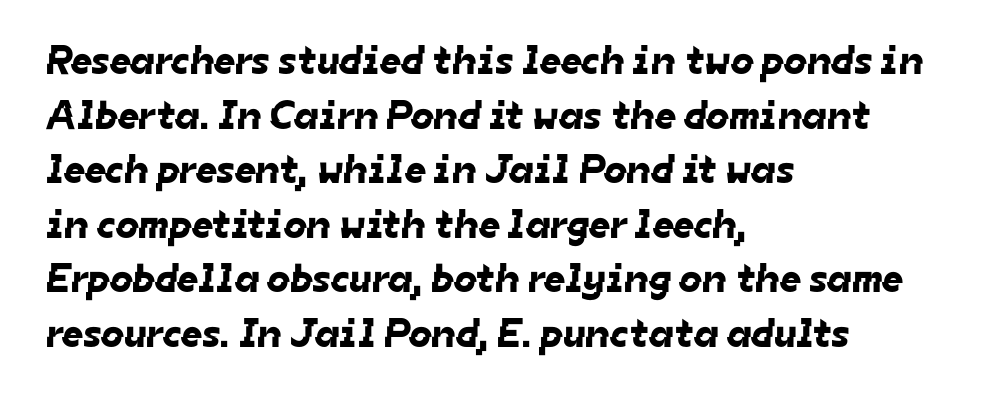
Q: Is the typeface a serif or a sans-serif typeface? A: Sans-serif.
Q: Is the text underlined? A: No.
Q: How is the paragraph aligned? A: Left-aligned.
Q: Is the spacing between letters normal or unusually wide? A: Normal.
Q: Is the spacing between lines tight, normal or loose? A: Normal.
Q: Width (condensed, normal, or wide)? A: Normal.
Q: Stroke contrast? A: Low.
Q: x-height? A: Medium.
Q: Monospaced? A: No.
